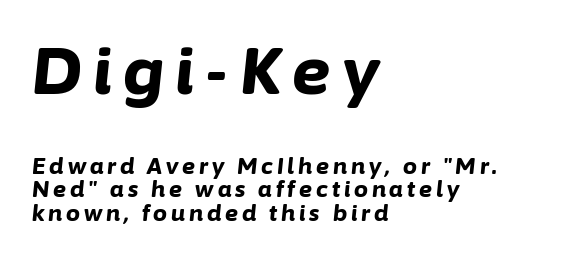
{"italic": "yes", "lean": "right", "slant_degrees": 6, "bold": "yes", "weight": "bold", "width": "normal", "stroke_contrast": "low", "x_height": "medium", "monospaced": "no", "underline": "no", "align": "left", "line_spacing": "tight", "line_spacing_ratio": 1.06, "larger_block": "first", "size_ratio": 2.95, "glyph_px": 65}
